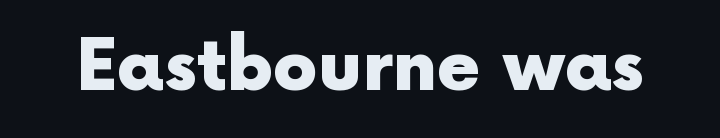
The image shows 71 px heavy sans-serif type, upright; set normal letter spacing, not underlined; a medium x-height.
